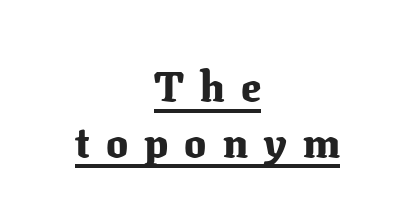
The typeface chosen for these lines features serifs. The passage shown stacks its lines at a standard gap. Quick note: underline on. Loose tracking; the words dissolve into strings of separated letters. Weight: bold. The letters advance in unequal steps, a hallmark of proportional type.
